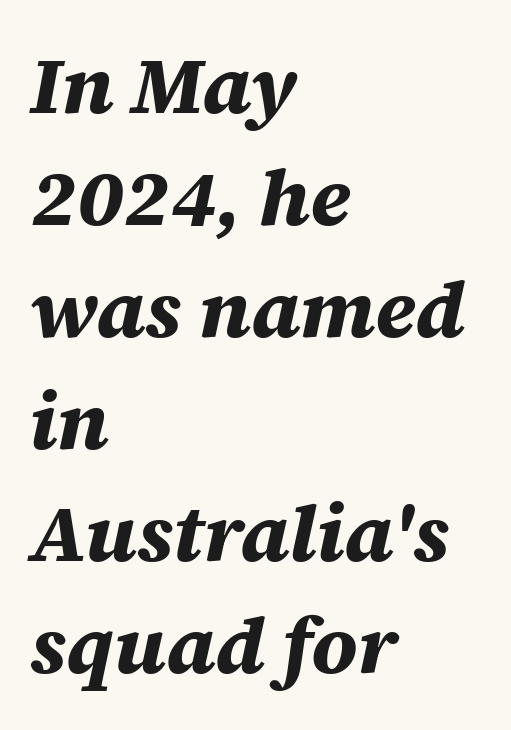
Proportional: the letters do not fall into vertical columns. Each line starts at the same left margin while the right side varies. Short note: letters normally spaced. Is the type slanted? Yes — the strokes lean at a clear angle.
